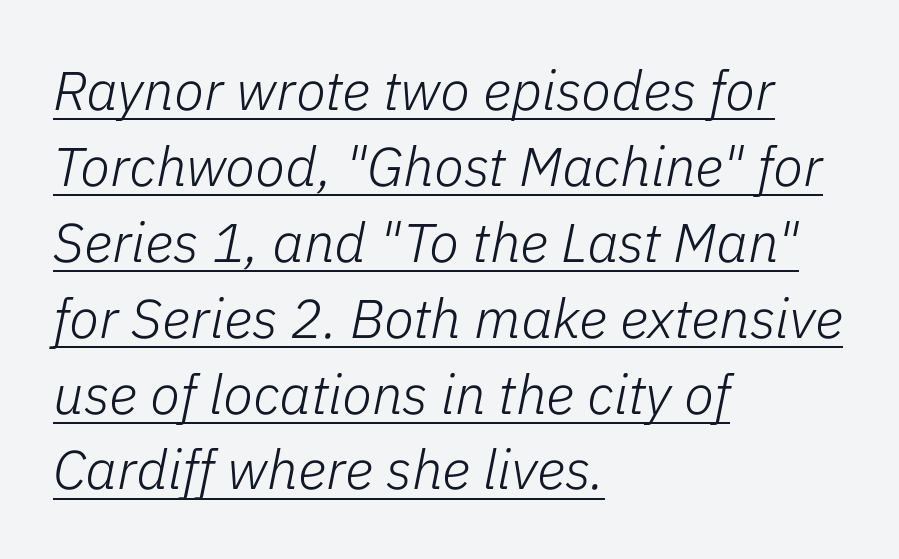
Q: Is the text bold? A: No.
Q: Is the text italic (slanted)? A: Yes, it leans right by about 11 degrees.
Q: Is the text underlined? A: Yes.
Q: How is the paragraph aligned? A: Left-aligned.
Q: Is the spacing between letters normal or unusually wide? A: Normal.
Q: Is the spacing between lines tight, normal or loose? A: Normal.
Q: Width (condensed, normal, or wide)? A: Normal.
Q: Stroke contrast? A: Low.
Q: x-height? A: Medium.
Q: Monospaced? A: No.
